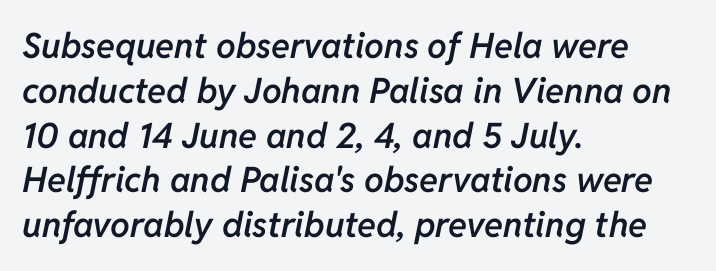
Q: Is the text bold? A: Semi-bold.
Q: Is the text italic (slanted)? A: Yes, it leans right by about 11 degrees.
Q: Is the text underlined? A: No.
Q: How is the paragraph aligned? A: Left-aligned.
Q: Is the spacing between letters normal or unusually wide? A: Normal.
Q: Is the spacing between lines tight, normal or loose? A: Normal.
Q: Width (condensed, normal, or wide)? A: Normal.
Q: Stroke contrast? A: Low.
Q: x-height? A: Medium.
Q: Monospaced? A: No.
